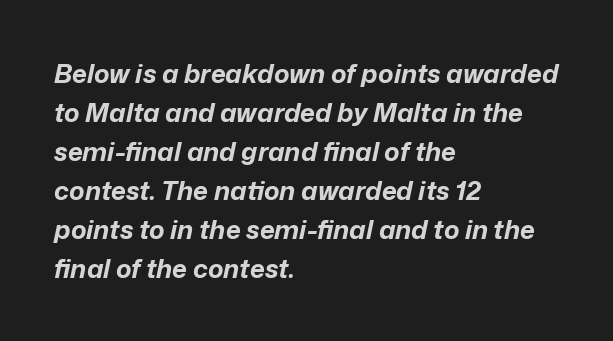
A typesetter would call this zero additional tracking. Heavy-handed strokes throughout: this text is bold. If you measured baseline to baseline, you'd find a middling distance. The lettering tilts uniformly, giving the passage an italic look. The space directly below the letters is spotless.
